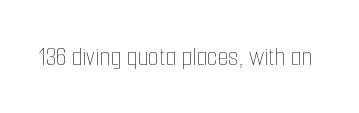
{"italic": "no", "bold": "no", "weight": "thin", "width": "condensed", "stroke_contrast": "low", "x_height": "medium", "monospaced": "no", "underline": "no", "letter_spacing": "normal", "letter_spacing_em": 0.0, "glyph_px": 28}
